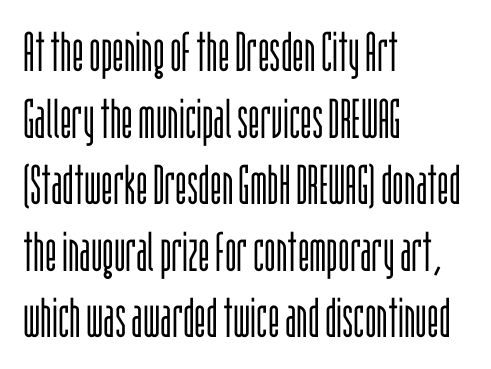
Q: Is the text bold? A: No.
Q: Is the text italic (slanted)? A: No, it is upright.
Q: Is the typeface a serif or a sans-serif typeface? A: Sans-serif.
Q: Is the text underlined? A: No.
Q: How is the paragraph aligned? A: Left-aligned.
Q: Is the spacing between letters normal or unusually wide? A: Normal.
Q: Width (condensed, normal, or wide)? A: Condensed.
Q: Stroke contrast? A: Low.
Q: x-height? A: Large.
Q: Monospaced? A: No.
